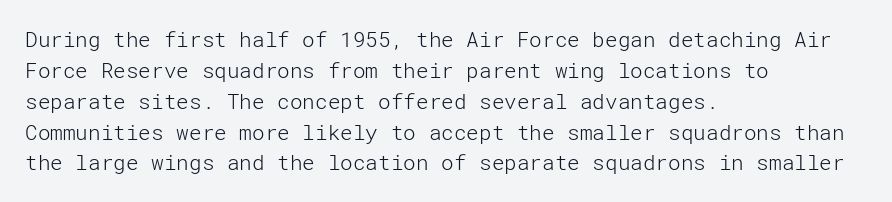
Q: Is the text bold? A: No.
Q: Is the text italic (slanted)? A: No, it is upright.
Q: Is the text underlined? A: No.
Q: How is the paragraph aligned? A: Left-aligned.
Q: Is the spacing between letters normal or unusually wide? A: Normal.
Q: Is the spacing between lines tight, normal or loose? A: Normal.
